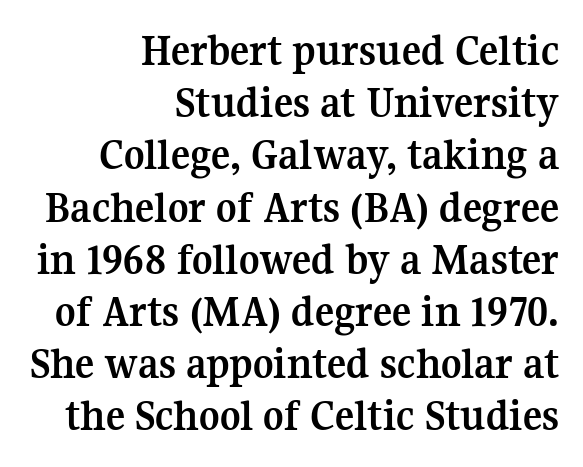
The image shows 45 px semibold serif type, upright; set right-aligned, line spacing 1.16x, normal letter spacing, not underlined; medium stroke contrast and a medium x-height.
